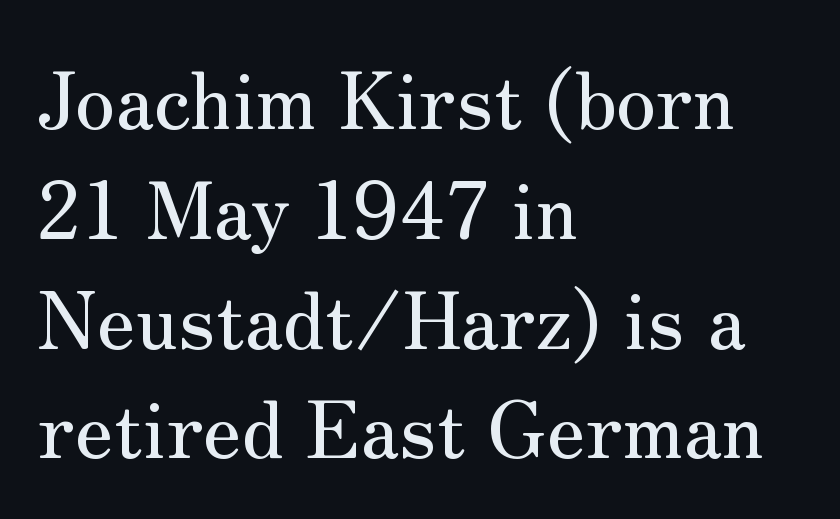
The image shows 79 px serif type, upright; set left-aligned, normal line spacing (1.39x), normal letter spacing, not underlined; medium stroke contrast and a small x-height.
